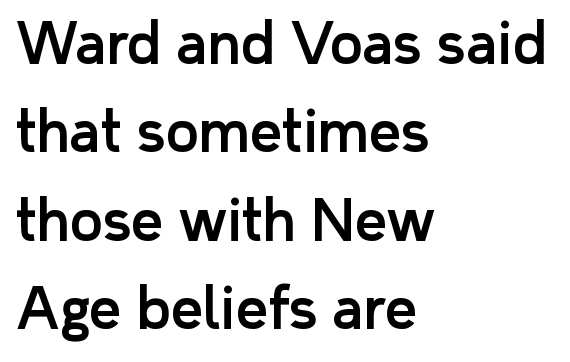
Q: Is the text italic (slanted)? A: No, it is upright.
Q: Is the typeface a serif or a sans-serif typeface? A: Sans-serif.
Q: Is the text underlined? A: No.
Q: How is the paragraph aligned? A: Left-aligned.
Q: Is the spacing between letters normal or unusually wide? A: Normal.
Q: Is the spacing between lines tight, normal or loose? A: Normal.
Q: Width (condensed, normal, or wide)? A: Normal.
Q: Stroke contrast? A: Low.
Q: x-height? A: Medium.
Q: Monospaced? A: No.
